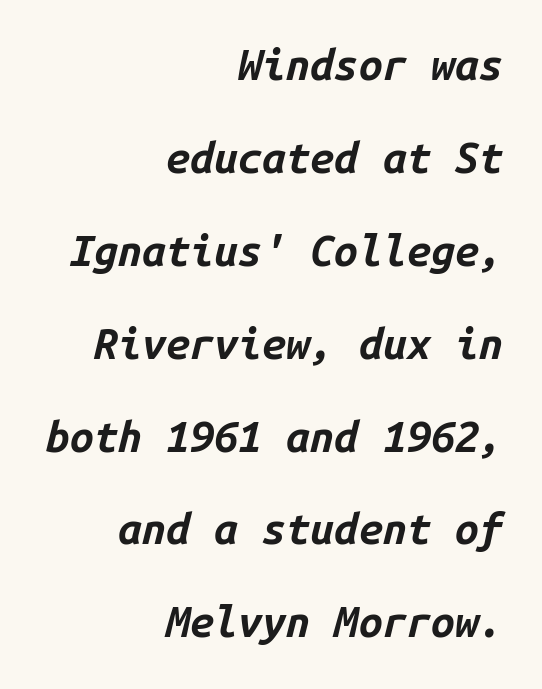
The image shows 43 px bold type, italic (leaning right), monospaced; set right-aligned, loose line spacing (2.16x), normal letter spacing, not underlined; low stroke contrast and a medium x-height.
